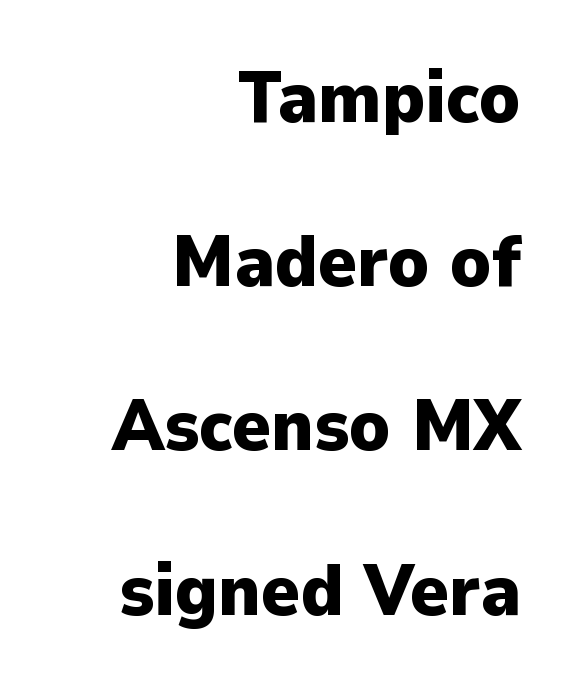
{"serif": "no", "italic": "no", "bold": "yes", "weight": "heavy", "width": "normal", "stroke_contrast": "low", "x_height": "medium", "monospaced": "no", "underline": "no", "align": "right", "line_spacing": "loose", "line_spacing_ratio": 2.25, "letter_spacing": "normal", "letter_spacing_em": 0.0, "glyph_px": 73}
